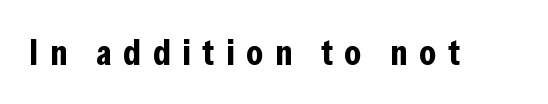
Serifs: no, the terminals of the letterforms are clean. Letter spacing: wide. The lettering holds an erect, upright posture throughout. Strokes here are thick enough to call this a true bold.
